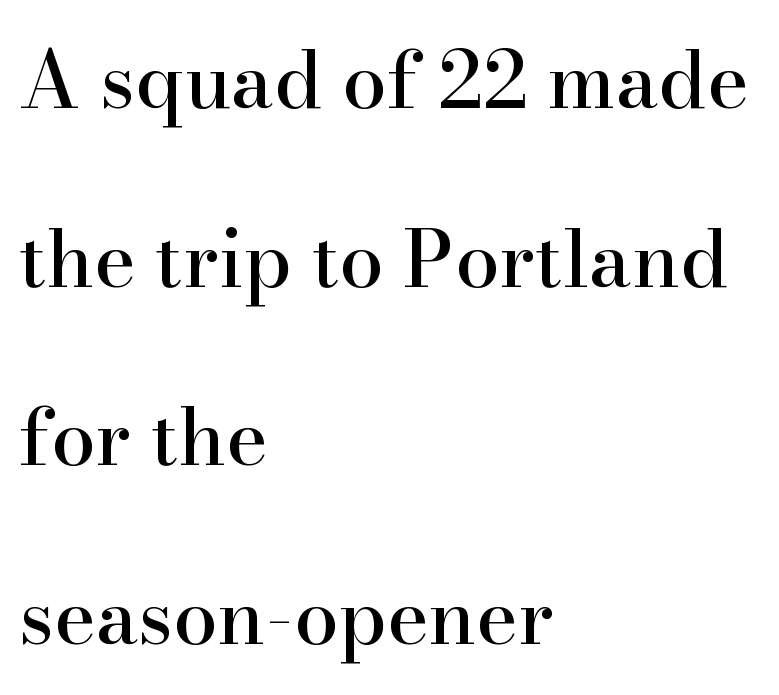
Q: Is the text italic (slanted)? A: No, it is upright.
Q: Is the typeface a serif or a sans-serif typeface? A: Serif.
Q: Is the text underlined? A: No.
Q: How is the paragraph aligned? A: Left-aligned.
Q: Is the spacing between letters normal or unusually wide? A: Normal.
Q: Is the spacing between lines tight, normal or loose? A: Loose.
Q: Width (condensed, normal, or wide)? A: Normal.
Q: Stroke contrast? A: High.
Q: x-height? A: Small.
Q: Monospaced? A: No.
